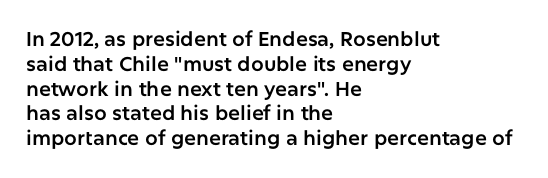
A roman cut, with each character standing at attention. The letters sit at their default tracking, neither squeezed nor spread. Compared with a centered layout, this one pins lines to the left instead. Clear beneath every line of the passage.
